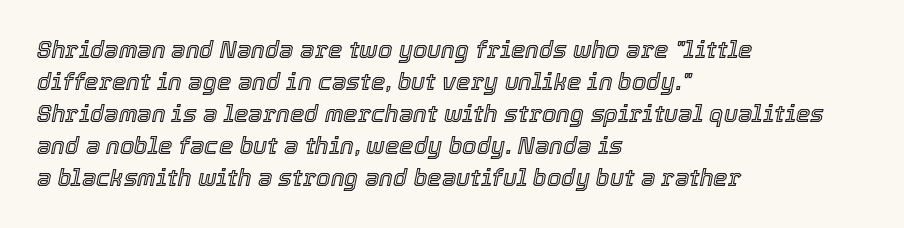
The lines sit at an ordinary, default distance from one another. It's the slanting kind of type. The face used here is rendered with its standard letterfit. Each line starts at the same left margin while the right side varies.
